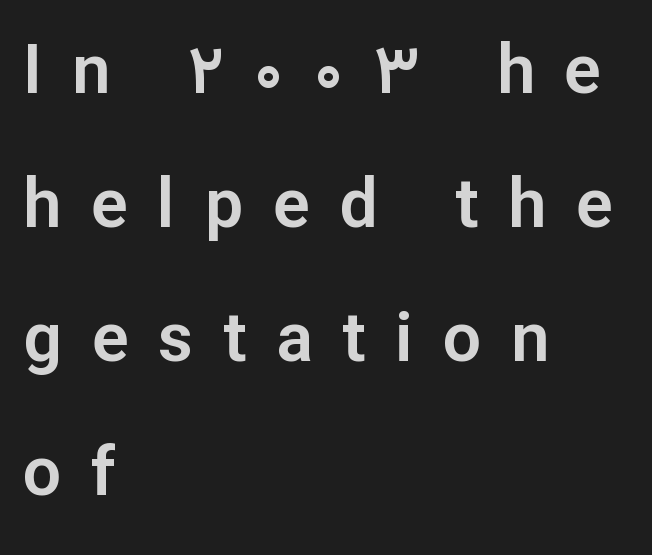
The image shows 68 px sans-serif type, upright; set left-aligned, loose line spacing (1.97x), unusually wide letter spacing (+0.44 em), not underlined; low stroke contrast and a medium x-height.
